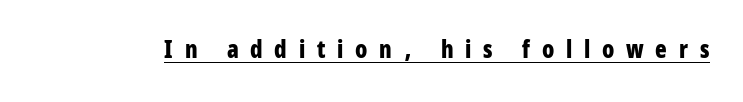
{"italic": "no", "bold": "yes", "underline": "yes", "letter_spacing": "wide", "letter_spacing_em": 0.49, "glyph_px": 24}
